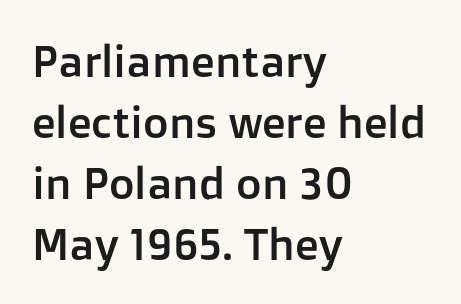
The image shows 44 px sans-serif type, upright; set left-aligned, normal line spacing (1.39x), normal letter spacing, not underlined; low stroke contrast and a medium x-height.
